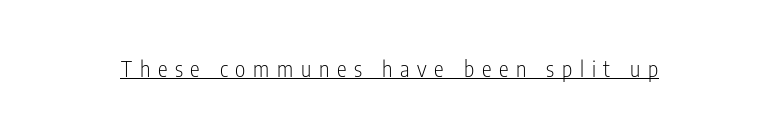
The image shows 22 px text type, upright; set unusually wide letter spacing (+0.35 em), underlined.
